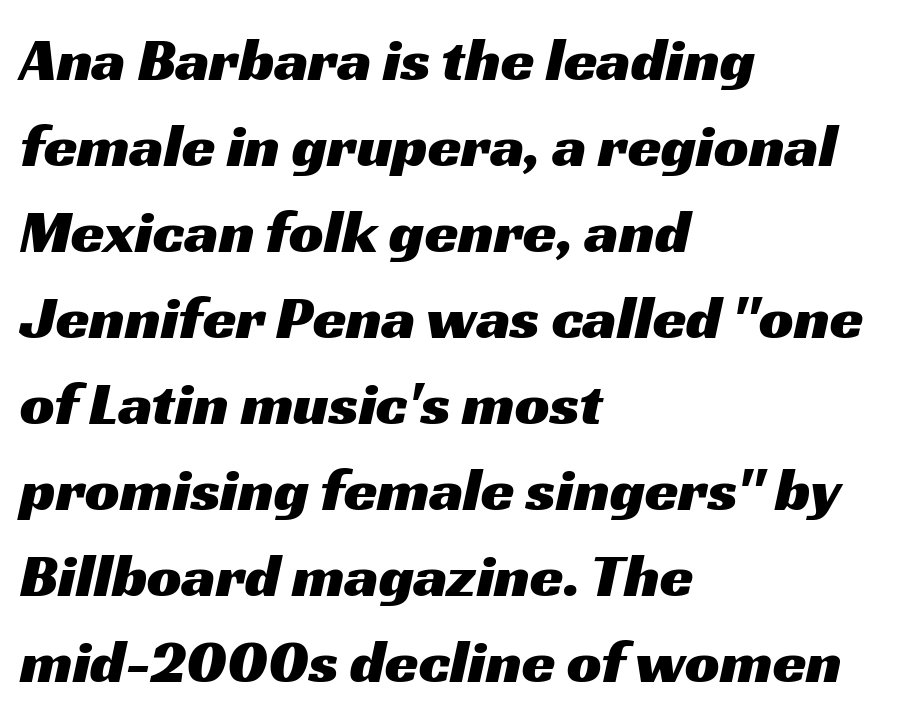
Grotesque or geometric, the face here clearly has no serifs. Which margin do the lines hug? The left one — the right edge is uneven. You could not count columns in this text — the font is proportionally spaced. Between one letter and the next there's only the usual sliver of space. The leading is moderate, giving the passage an even texture. The string is rendered with underlining switched off.
